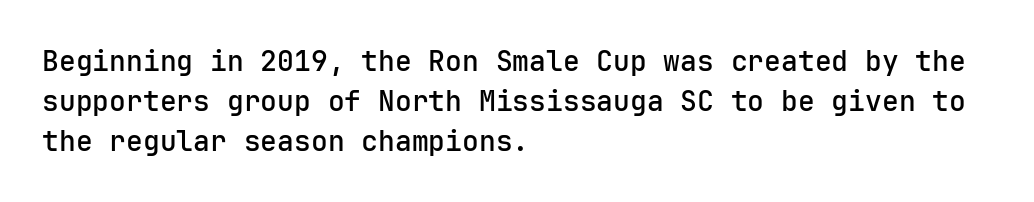
{"serif": "no", "italic": "no", "width": "normal", "stroke_contrast": "low", "x_height": "medium", "monospaced": "yes", "underline": "no", "align": "left", "line_spacing": "normal", "line_spacing_ratio": 1.42, "letter_spacing": "normal", "letter_spacing_em": 0.0, "glyph_px": 28}
